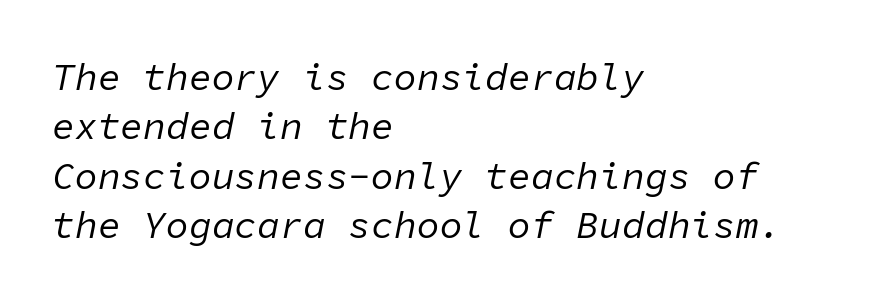
Q: Is the text bold? A: No.
Q: Is the text italic (slanted)? A: Yes, it leans right by about 11 degrees.
Q: Is the text underlined? A: No.
Q: How is the paragraph aligned? A: Left-aligned.
Q: Is the spacing between letters normal or unusually wide? A: Normal.
Q: Is the spacing between lines tight, normal or loose? A: Normal.
Q: Width (condensed, normal, or wide)? A: Normal.
Q: Stroke contrast? A: Low.
Q: x-height? A: Medium.
Q: Monospaced? A: Yes.
